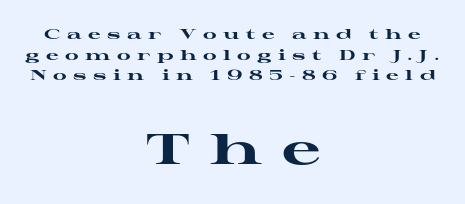
Q: Is the text bold? A: Yes.
Q: Is the text italic (slanted)? A: No, it is upright.
Q: Is the typeface a serif or a sans-serif typeface? A: Serif.
Q: Is the text underlined? A: No.
Q: How is the paragraph aligned? A: Centered.
Q: Is the spacing between letters normal or unusually wide? A: Unusually wide.
Q: Is the spacing between lines tight, normal or loose? A: Normal.
Q: Which block of text is set in a larger size, the first (top) or the second (bottom)? A: The second (bottom) one.
Q: Width (condensed, normal, or wide)? A: Wide.
Q: Stroke contrast? A: High.
Q: x-height? A: Medium.
Q: Monospaced? A: No.
